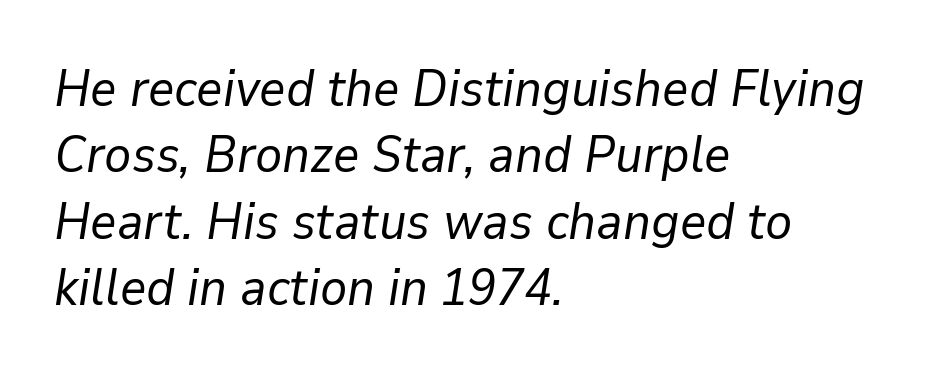
Q: Is the text bold? A: No.
Q: Is the text italic (slanted)? A: Yes, it leans right by about 9 degrees.
Q: Is the text underlined? A: No.
Q: How is the paragraph aligned? A: Left-aligned.
Q: Is the spacing between letters normal or unusually wide? A: Normal.
Q: Is the spacing between lines tight, normal or loose? A: Normal.
Q: Width (condensed, normal, or wide)? A: Normal.
Q: Stroke contrast? A: Low.
Q: x-height? A: Medium.
Q: Monospaced? A: No.
